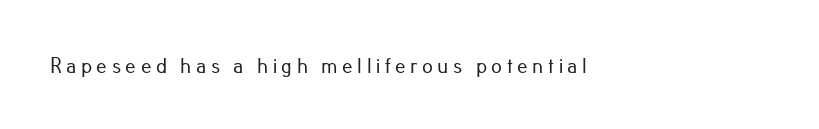
Q: Is the text italic (slanted)? A: No, it is upright.
Q: Is the text underlined? A: No.
Q: How is the paragraph aligned? A: Left-aligned.
Q: Is the spacing between letters normal or unusually wide? A: Unusually wide.
